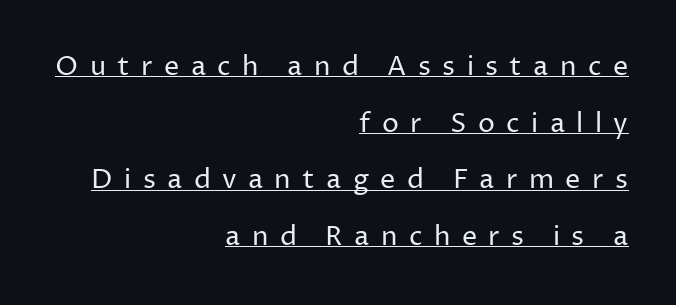
Q: Is the text bold? A: No.
Q: Is the text italic (slanted)? A: No, it is upright.
Q: Is the text underlined? A: Yes.
Q: How is the paragraph aligned? A: Right-aligned.
Q: Is the spacing between letters normal or unusually wide? A: Unusually wide.
Q: Is the spacing between lines tight, normal or loose? A: Loose.
